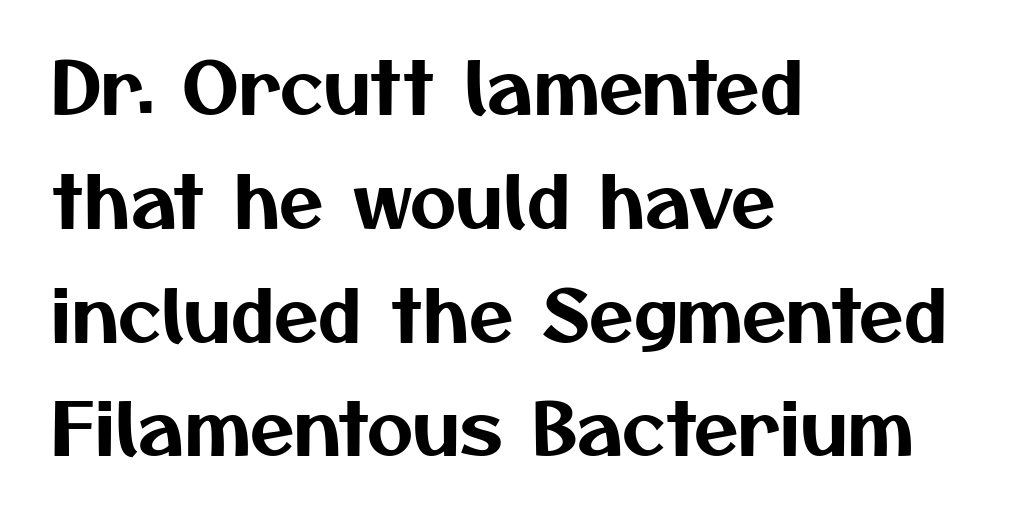
The image shows 72 px sans-serif type; set left-aligned, normal line spacing (1.58x), normal letter spacing, not underlined; medium stroke contrast and a medium x-height.
